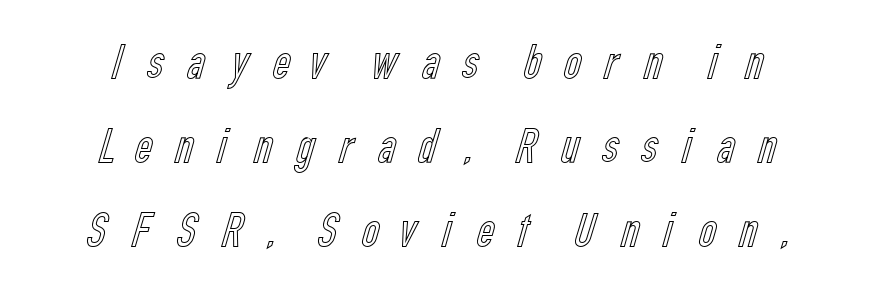
Q: Is the text italic (slanted)? A: Yes.
Q: Is the text underlined? A: No.
Q: Is the spacing between letters normal or unusually wide? A: Unusually wide.
Q: Is the spacing between lines tight, normal or loose? A: Normal.
Q: Width (condensed, normal, or wide)? A: Condensed.
Q: x-height? A: Medium.
Q: Monospaced? A: No.
